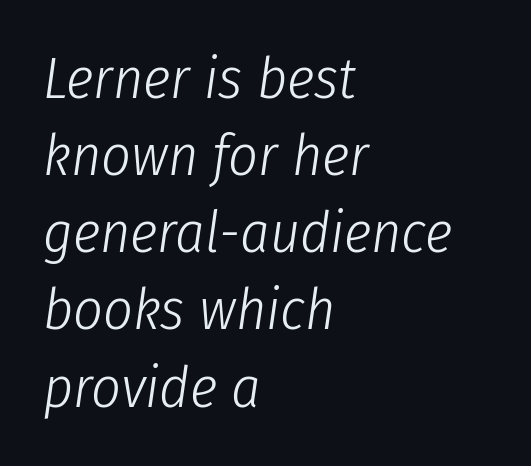
{"italic": "yes", "lean": "right", "slant_degrees": 8, "bold": "no", "weight": "light", "width": "condensed", "stroke_contrast": "low", "x_height": "medium", "monospaced": "no", "underline": "no", "align": "left", "line_spacing": "normal", "line_spacing_ratio": 1.33, "letter_spacing": "normal", "letter_spacing_em": 0.0, "glyph_px": 58}
